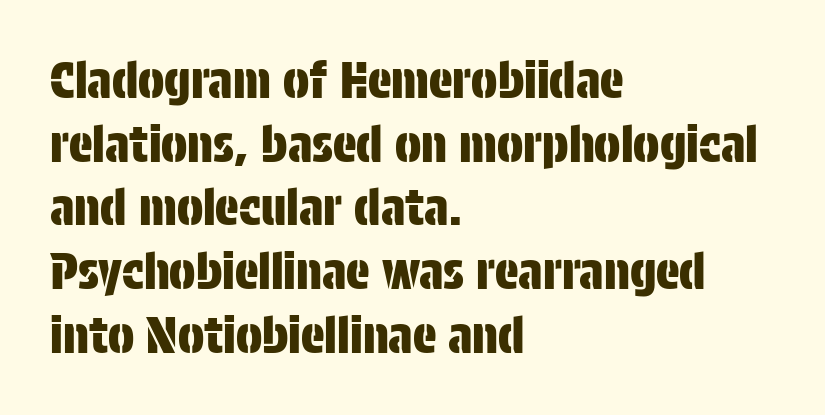
You could not count columns in this text — the font is proportionally spaced. You can tell from the bare stems that sans-serif type was used. Where is the straight margin? On the left. Beneath every word, the page is bare. Tall strokes in this sample are plumb rather than angled. Regular leading.
